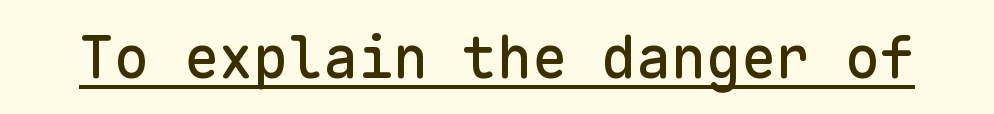
Q: Is the text italic (slanted)? A: No, it is upright.
Q: Is the typeface a serif or a sans-serif typeface? A: Sans-serif.
Q: Is the text underlined? A: Yes.
Q: Is the spacing between letters normal or unusually wide? A: Normal.
Q: Width (condensed, normal, or wide)? A: Normal.
Q: Stroke contrast? A: Low.
Q: x-height? A: Medium.
Q: Monospaced? A: Yes.
